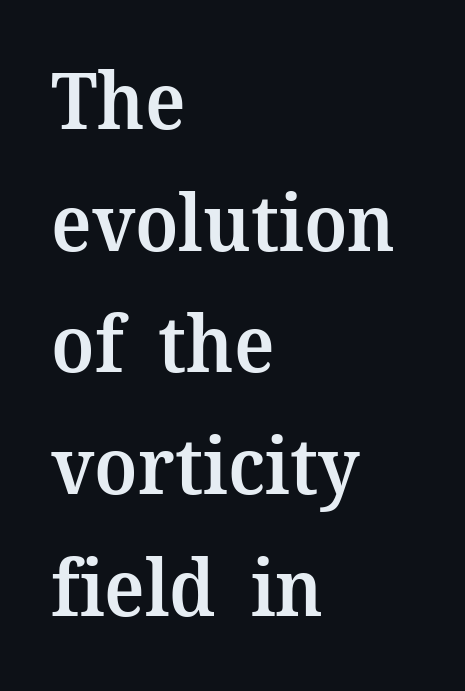
The font's upright variant was chosen for this text. The rendering uses a moderate line-height, typical for paragraphs. Notice the strokes are somewhat thickened but not fully heavy: this is a semibold. The face used here is proportionally spaced, like ordinary book or web type.
